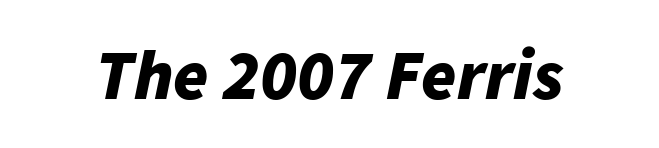
The image shows 71 px bold type, italic (leaning right); set normal letter spacing, not underlined; low stroke contrast and a medium x-height.
